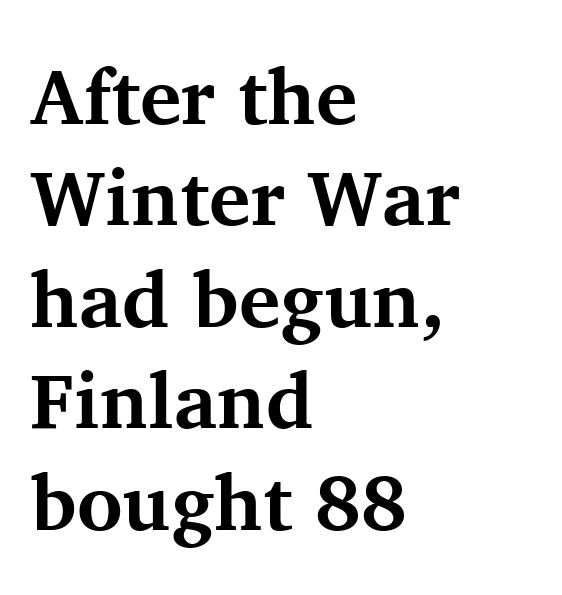
The image shows 78 px bold serif type, upright; set left-aligned, normal line spacing (1.3x), normal letter spacing, not underlined; medium stroke contrast and a medium x-height.
